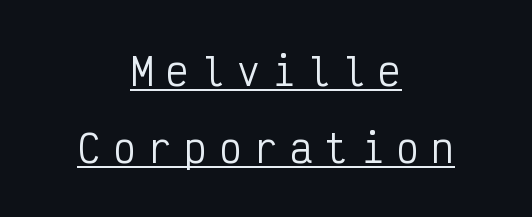
{"serif": "no", "italic": "no", "bold": "no", "weight": "regular", "width": "condensed", "stroke_contrast": "low", "x_height": "medium", "monospaced": "yes", "underline": "yes", "align": "center", "line_spacing": "loose", "line_spacing_ratio": 2.02, "letter_spacing": "wide", "letter_spacing_em": 0.33, "glyph_px": 38}
